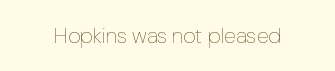
The image shows 22 px text type, upright; set normal letter spacing, not underlined.
